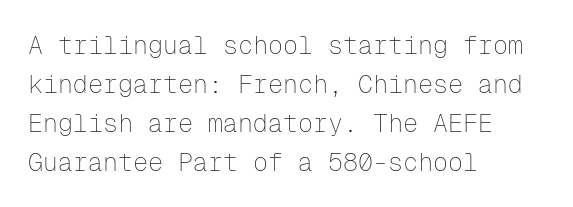
The image shows 25 px text type, upright; set left-aligned, normal line spacing (1.56x), normal letter spacing, not underlined.
